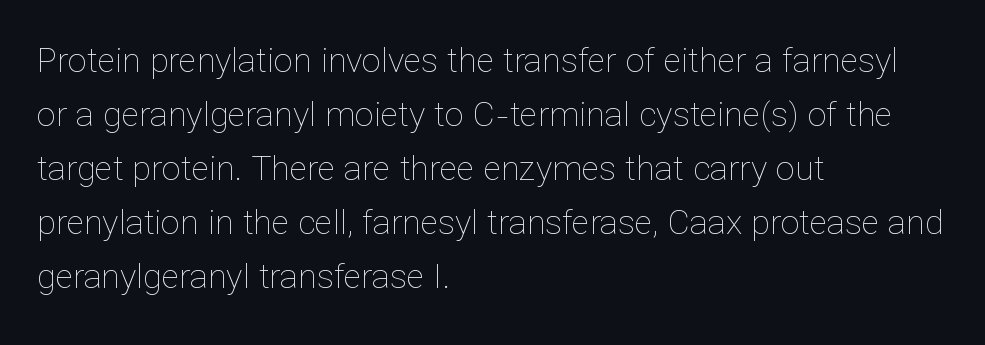
Q: Is the text bold? A: No.
Q: Is the text italic (slanted)? A: No, it is upright.
Q: Is the text underlined? A: No.
Q: How is the paragraph aligned? A: Left-aligned.
Q: Is the spacing between letters normal or unusually wide? A: Normal.
Q: Is the spacing between lines tight, normal or loose? A: Normal.
Q: Width (condensed, normal, or wide)? A: Normal.
Q: Stroke contrast? A: Low.
Q: x-height? A: Medium.
Q: Monospaced? A: No.
